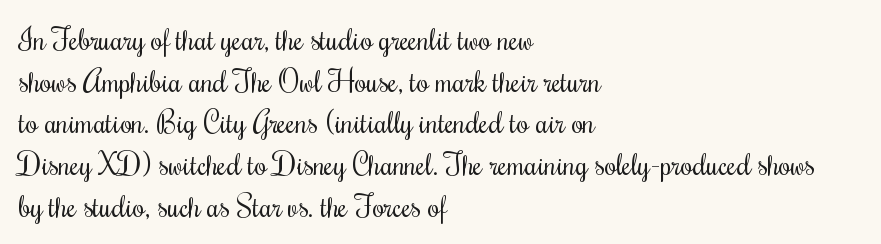
{"bold": "no", "weight": "regular", "width": "condensed", "stroke_contrast": "medium", "x_height": "small", "monospaced": "no", "underline": "no", "align": "left", "line_spacing": "normal", "line_spacing_ratio": 1.39, "letter_spacing": "normal", "letter_spacing_em": 0.0, "glyph_px": 30}
